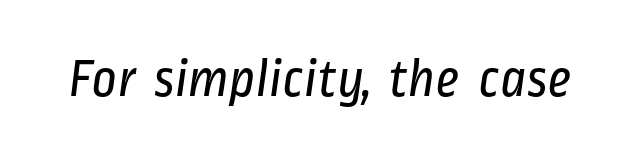
The image shows 55 px regular-weight, condensed sans-serif type; set normal letter spacing, not underlined; low stroke contrast and a medium x-height.
